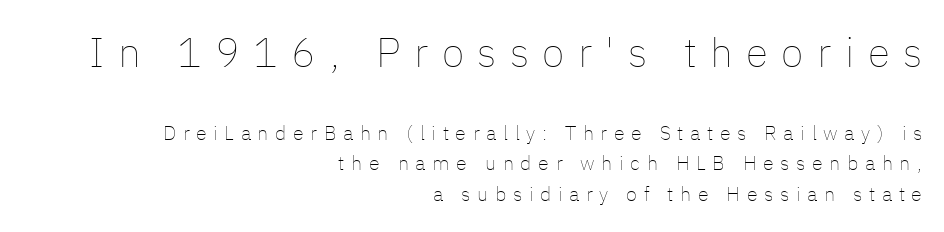
The image shows 41 px thin type, upright; set right-aligned, normal line spacing (1.53x), unusually wide letter spacing (+0.33 em), not underlined; the first (top) block is 2.05x larger; low stroke contrast and a medium x-height.
